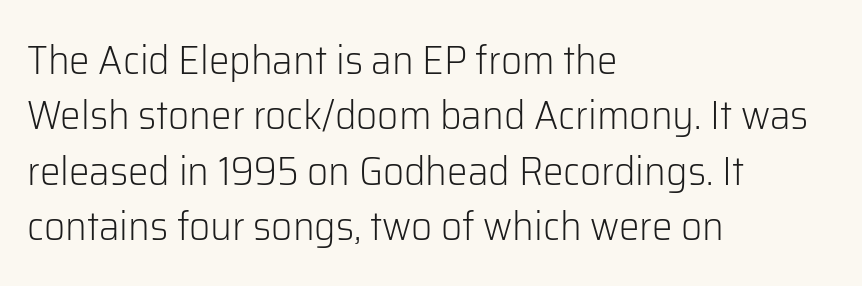
The image shows 41 px light sans-serif type, upright; set left-aligned, normal line spacing (1.35x), normal letter spacing, not underlined; low stroke contrast and a medium x-height.
